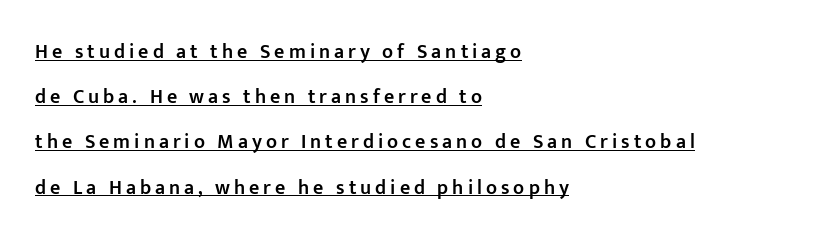
{"italic": "no", "bold": "semi", "underline": "yes", "align": "left", "line_spacing": "loose", "line_spacing_ratio": 2.26, "letter_spacing": "wide", "letter_spacing_em": 0.2, "glyph_px": 20}
